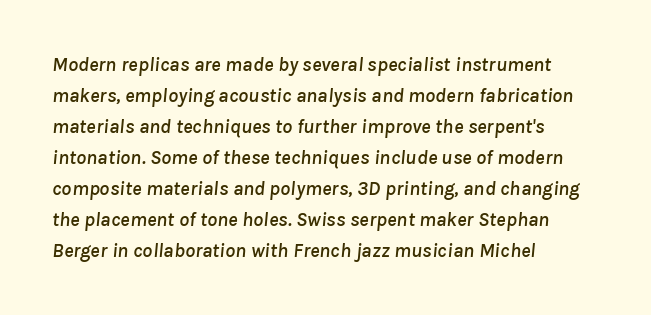
Q: Is the text italic (slanted)? A: Yes, it leans right by about 8 degrees.
Q: Is the text underlined? A: No.
Q: How is the paragraph aligned? A: Left-aligned.
Q: Is the spacing between letters normal or unusually wide? A: Normal.
Q: Is the spacing between lines tight, normal or loose? A: Normal.
